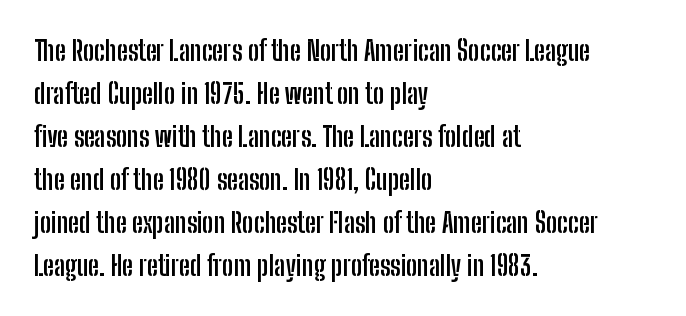
{"italic": "no", "bold": "yes", "underline": "no", "align": "left", "line_spacing": "normal", "line_spacing_ratio": 1.59, "letter_spacing": "normal", "letter_spacing_em": 0.0, "glyph_px": 27}
